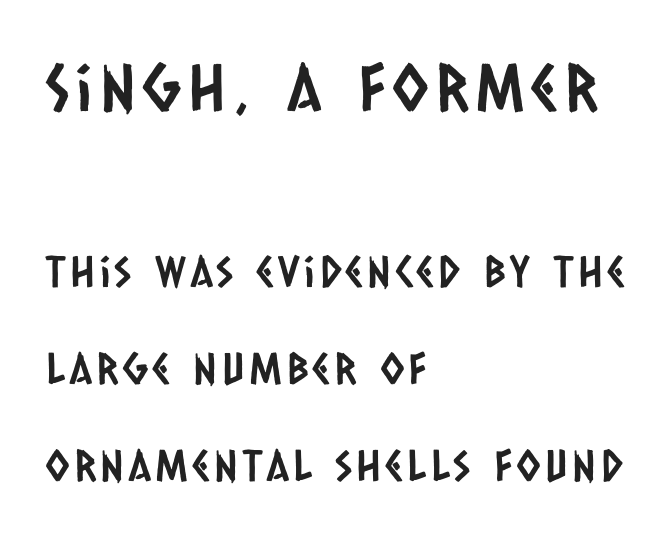
Q: Is the typeface a serif or a sans-serif typeface? A: Sans-serif.
Q: Is the text underlined? A: No.
Q: How is the paragraph aligned? A: Left-aligned.
Q: Is the spacing between lines tight, normal or loose? A: Loose.
Q: Which block of text is set in a larger size, the first (top) or the second (bottom)? A: The first (top) one.
Q: Width (condensed, normal, or wide)? A: Condensed.
Q: Stroke contrast? A: Low.
Q: x-height? A: Large.
Q: Monospaced? A: No.
